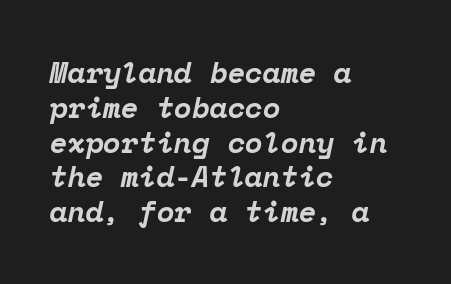
The image shows 29 px bold serif type, italic (leaning right), monospaced; set left-aligned, line spacing 1.2x, normal letter spacing, not underlined; low stroke contrast and a medium x-height.
